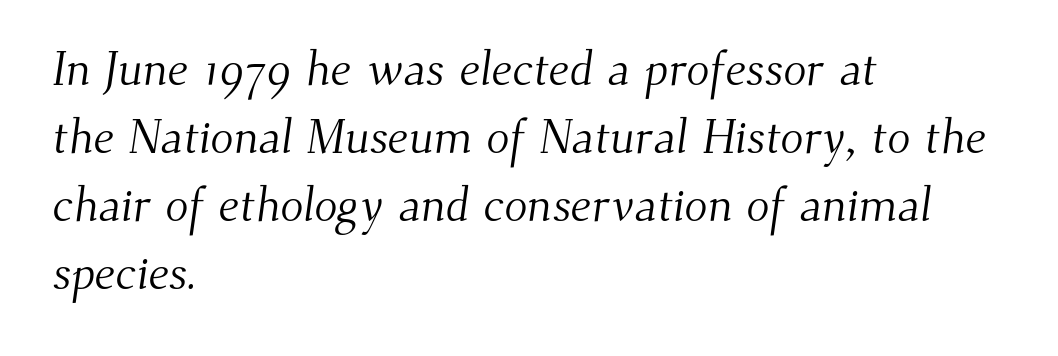
Check the space under the baseline: it is left empty. Ink coverage per letter is moderate at most. The paragraph has a hard left edge and a soft right edge. Letter spacing: default. Each letter keeps its own natural width here, so spacing adapts to shape.
